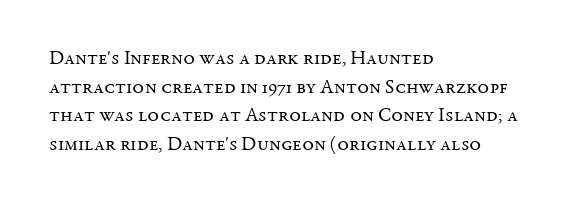
The image shows 20 px text type, upright; set left-aligned, normal line spacing (1.43x), normal letter spacing, not underlined.
